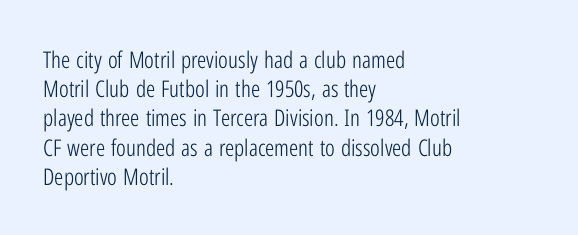
Nothing unusual about the tracking: characters are spaced as the font intends. Caption: multi-line text, flush left, ragged right. How would I describe the line gaps? Plain and ordinary. Unbolded letterforms with no extra heft.
